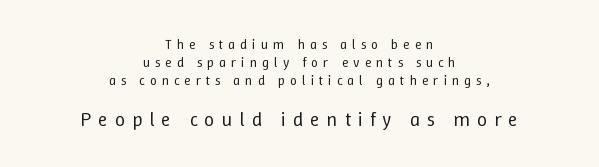
The space beneath each line is pristine and unruled. Glyph-to-glyph distance is far greater than everyday printed text. The typesetting does not lean heavy: it is not bold. Centered paragraph, ragged on both sides. In terms of posture, this sample is upright.
